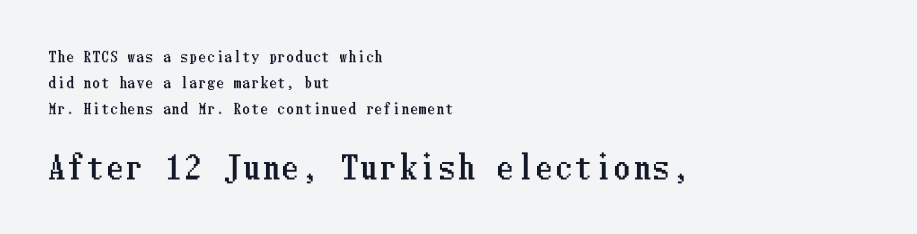
Decoration check: the copy has no underline. Casual observation: everything's shoved over to the left. Designer's note — italics off, roman on. Of the two passages, the one underneath uses the larger point size.
